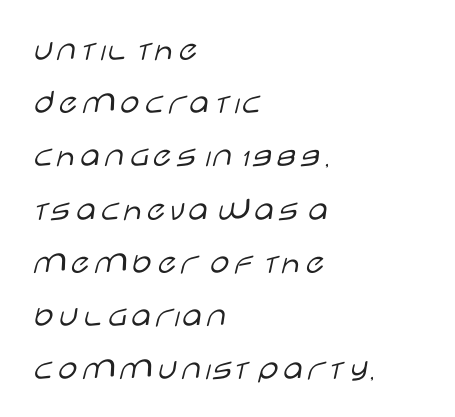
The image shows 35 px light, wide sans-serif type; set left-aligned, normal line spacing (1.52x), normal letter spacing, not underlined; low stroke contrast and a large x-height.
